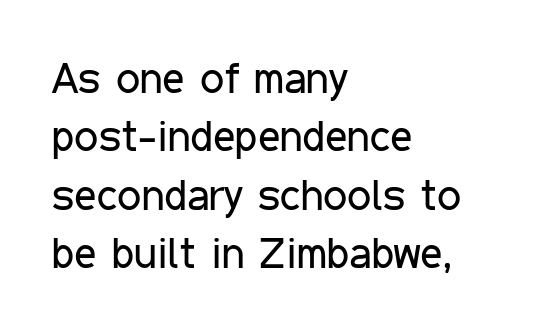
Vertically, the passage feels balanced, rows spaced as you'd expect. The face used here is rendered with its standard letterfit. Has an underline been added? It has not. The letters advance in unequal steps, a hallmark of proportional type. The lettering holds an erect, upright posture throughout.
